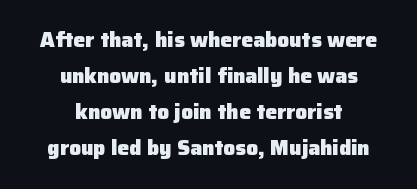
Q: Is the text bold? A: Yes.
Q: Is the text italic (slanted)? A: No, it is upright.
Q: Is the text underlined? A: No.
Q: How is the paragraph aligned? A: Centered.
Q: Is the spacing between letters normal or unusually wide? A: Normal.
